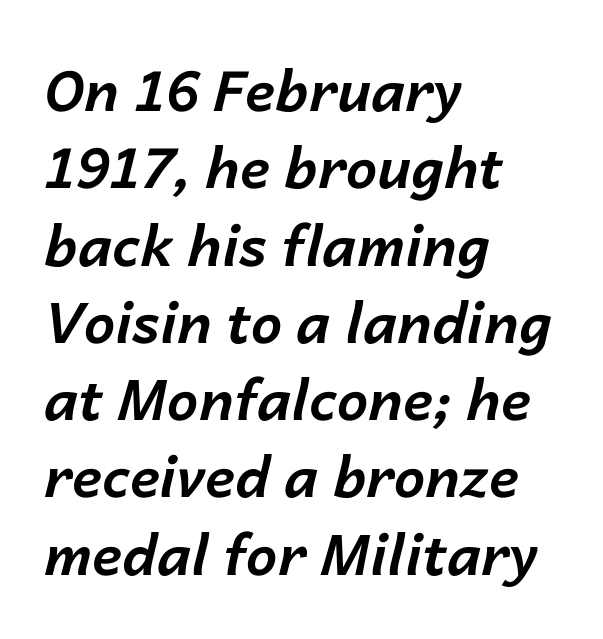
Observe the lean: these are italic letterforms. Is this a fixed-width face? No — the glyphs have proportional, varying widths. Whoever set this chose a conventional vertical rhythm. The face used here has the dense, thick strokes of a bold. Words float on clear page, feet unadorned.
